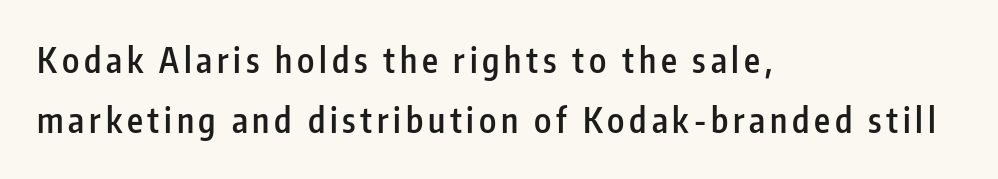
The glyphs in this specimen are sans serif. The paragraph has a hard left edge and a soft right edge. The foot of each line stays bare and open. Looks like regular typesetting: each glyph gets only the width it needs. Set as a demibold, roughly 600 on the weight scale. This sample uses an upright cut, with every glyph sitting square on the baseline.
